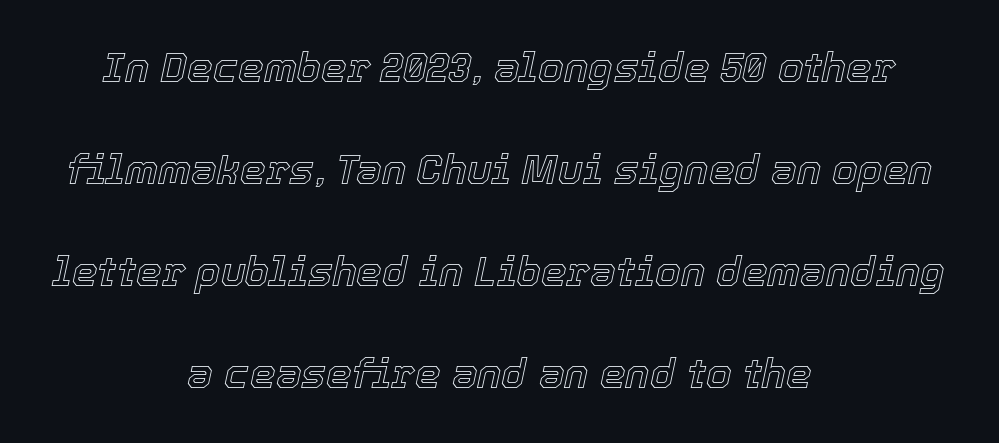
The image shows 41 px text type, italic (leaning right); set centered, loose line spacing (2.49x), normal letter spacing, not underlined; a medium x-height.
